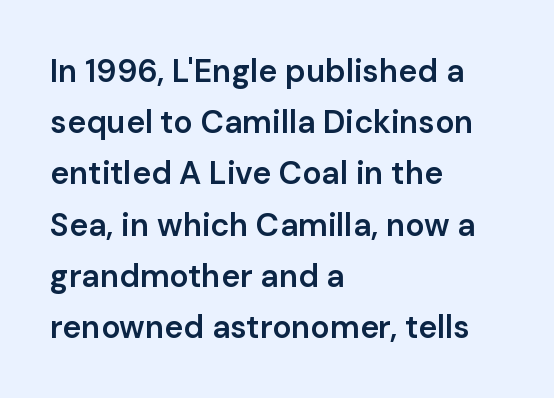
The image shows 32 px semibold sans-serif type, upright; set left-aligned, normal line spacing (1.6x), normal letter spacing, not underlined; low stroke contrast and a medium x-height.
